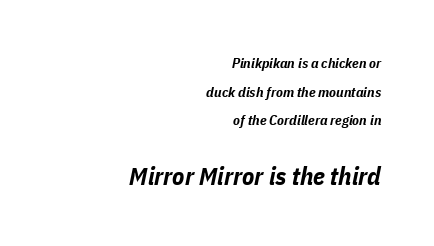
{"italic": "yes", "lean": "right", "slant_degrees": 11, "bold": "yes", "underline": "no", "align": "right", "line_spacing": "loose", "line_spacing_ratio": 2.05, "letter_spacing": "normal", "letter_spacing_em": 0.0, "larger_block": "second", "size_ratio": 1.79, "glyph_px": 25}
